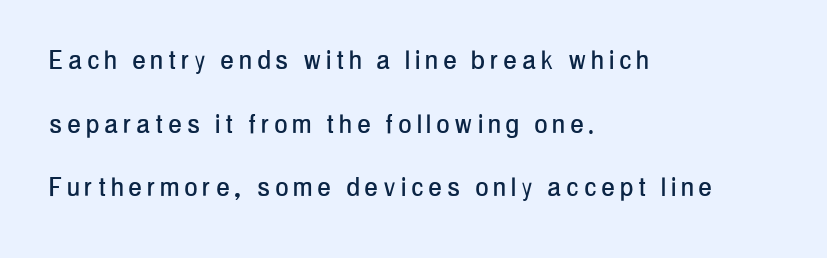
In CSS terms this would be text-align: left. This sample has the flowing, uneven cadence of proportional lettering. Classification — sans serif. The specimen omits any rule beneath the text block's lines. These lines were composed using upright roman letters.
